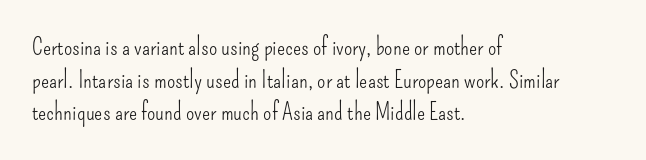
Q: Is the text bold? A: No.
Q: Is the text italic (slanted)? A: No, it is upright.
Q: Is the text underlined? A: No.
Q: How is the paragraph aligned? A: Left-aligned.
Q: Is the spacing between letters normal or unusually wide? A: Normal.
Q: Is the spacing between lines tight, normal or loose? A: Normal.
